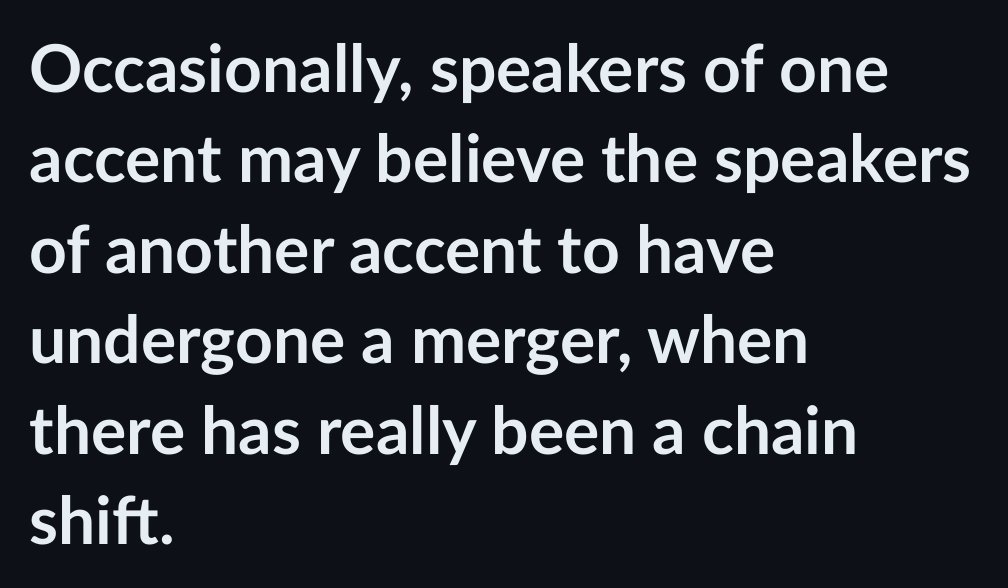
The image shows 66 px semibold sans-serif type, upright; set left-aligned, normal line spacing (1.37x), normal letter spacing, not underlined; low stroke contrast and a medium x-height.
